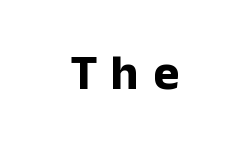
Q: Is the text bold? A: Yes.
Q: Is the text italic (slanted)? A: No, it is upright.
Q: Is the typeface a serif or a sans-serif typeface? A: Sans-serif.
Q: Is the text underlined? A: No.
Q: Is the spacing between letters normal or unusually wide? A: Unusually wide.
Q: Width (condensed, normal, or wide)? A: Normal.
Q: Stroke contrast? A: Low.
Q: x-height? A: Medium.
Q: Monospaced? A: No.
